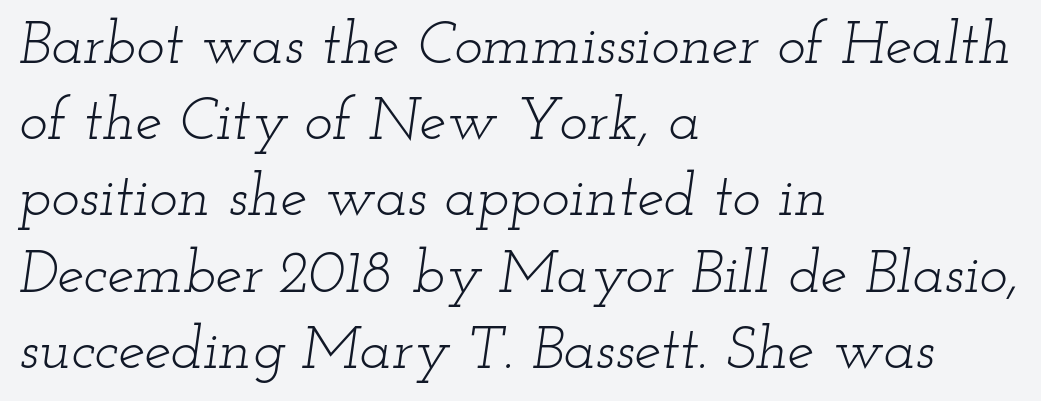
{"serif": "yes", "italic": "yes", "lean": "right", "slant_degrees": 12, "bold": "no", "weight": "light", "width": "wide", "stroke_contrast": "low", "x_height": "small", "monospaced": "no", "underline": "no", "align": "left", "line_spacing": "normal", "line_spacing_ratio": 1.27, "letter_spacing": "normal", "letter_spacing_em": 0.0, "glyph_px": 60}
